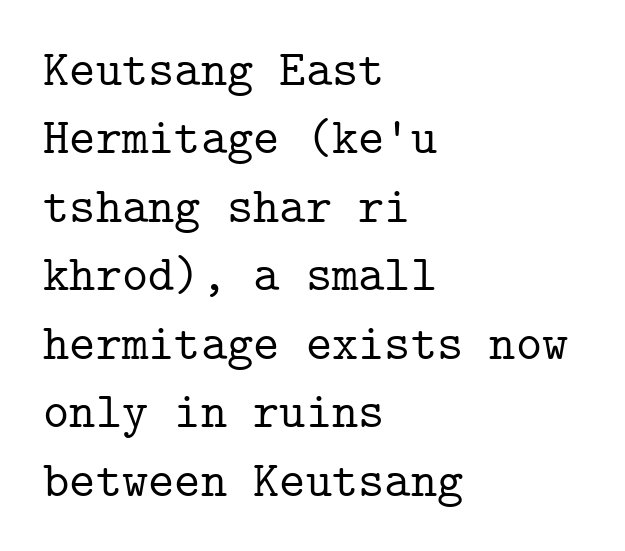
The font family rendered here belongs to the serif group. Horizontally, the lines are justified to the leading edge only. These lines are rendered in a fixed-pitch font. The passage shown is not underscored anywhere.
